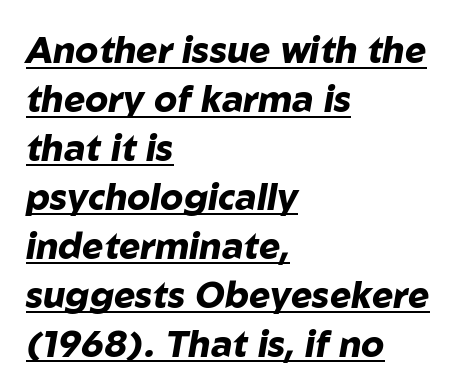
Q: Is the text bold? A: Yes.
Q: Is the text italic (slanted)? A: Yes, it leans right by about 10 degrees.
Q: Is the text underlined? A: Yes.
Q: How is the paragraph aligned? A: Left-aligned.
Q: Is the spacing between letters normal or unusually wide? A: Normal.
Q: Is the spacing between lines tight, normal or loose? A: Normal.
Q: Width (condensed, normal, or wide)? A: Normal.
Q: Stroke contrast? A: Low.
Q: x-height? A: Medium.
Q: Monospaced? A: No.
